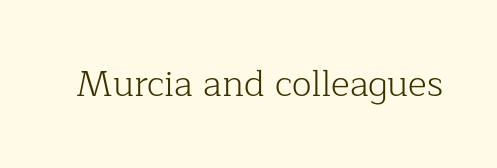
Q: Is the text bold? A: No.
Q: Is the text italic (slanted)? A: No, it is upright.
Q: Is the typeface a serif or a sans-serif typeface? A: Serif.
Q: Is the text underlined? A: No.
Q: Is the spacing between letters normal or unusually wide? A: Normal.
Q: Width (condensed, normal, or wide)? A: Normal.
Q: Stroke contrast? A: Low.
Q: x-height? A: Medium.
Q: Monospaced? A: No.
